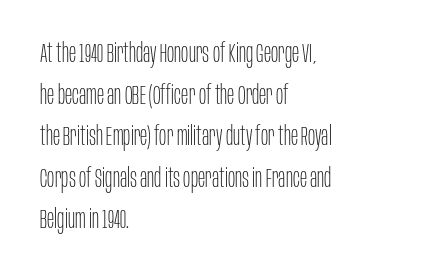
This sample uses an upright cut, with every glyph sitting square on the baseline. Lines of text with bare space underneath. The setting favours the left margin, as ordinary paragraphs usually do. Leading: standard. The typesetting does not lean heavy: it is not bold. You could call the tracking neutral — neither tight nor loose.
